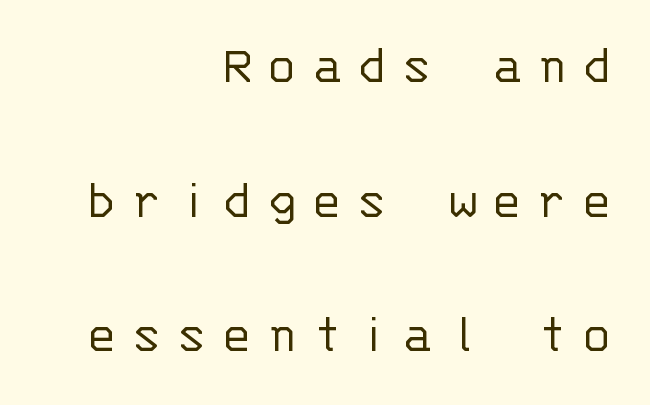
The image shows 57 px light sans-serif type, upright, monospaced; set right-aligned, loose line spacing (2.36x), unusually wide letter spacing (+0.25 em), not underlined; low stroke contrast and a large x-height.
